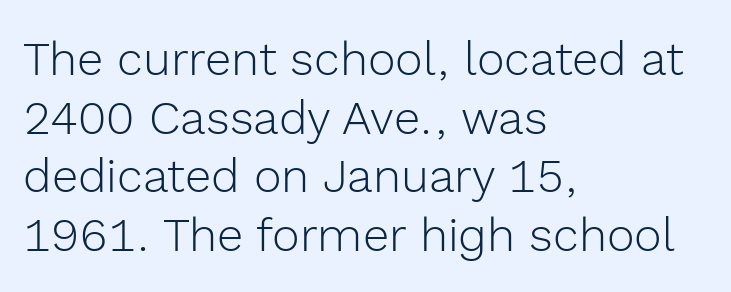
Q: Is the text bold? A: No.
Q: Is the text italic (slanted)? A: No, it is upright.
Q: Is the typeface a serif or a sans-serif typeface? A: Sans-serif.
Q: Is the text underlined? A: No.
Q: How is the paragraph aligned? A: Left-aligned.
Q: Is the spacing between letters normal or unusually wide? A: Normal.
Q: Is the spacing between lines tight, normal or loose? A: Normal.
Q: Width (condensed, normal, or wide)? A: Normal.
Q: x-height? A: Medium.
Q: Monospaced? A: No.
